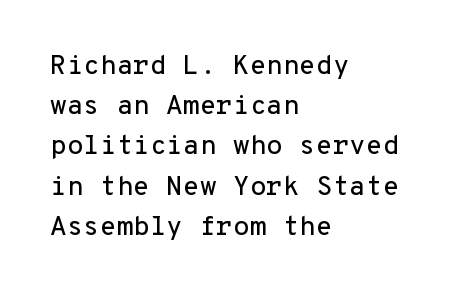
{"italic": "no", "underline": "no", "align": "left", "line_spacing": "normal", "line_spacing_ratio": 1.49, "letter_spacing": "normal", "letter_spacing_em": 0.0, "glyph_px": 27}
